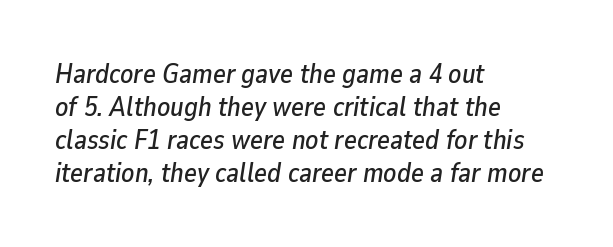
The image shows 27 px text type, italic (leaning right); set left-aligned, line spacing 1.22x, normal letter spacing, not underlined.
